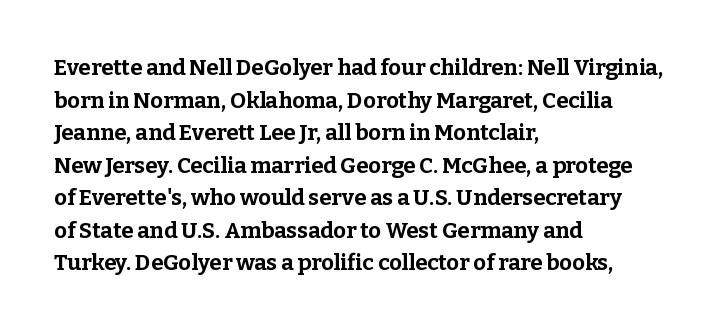
{"italic": "no", "bold": "yes", "underline": "no", "align": "left", "line_spacing": "normal", "line_spacing_ratio": 1.48, "letter_spacing": "normal", "letter_spacing_em": 0.0, "glyph_px": 22}
